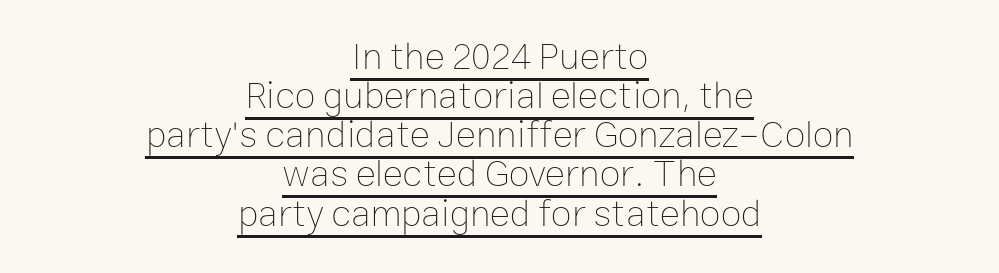
{"italic": "no", "bold": "no", "weight": "thin", "width": "normal", "stroke_contrast": "low", "x_height": "medium", "monospaced": "no", "underline": "yes", "align": "center", "line_spacing": "tight", "line_spacing_ratio": 1.03, "letter_spacing": "normal", "letter_spacing_em": 0.0, "glyph_px": 38}
